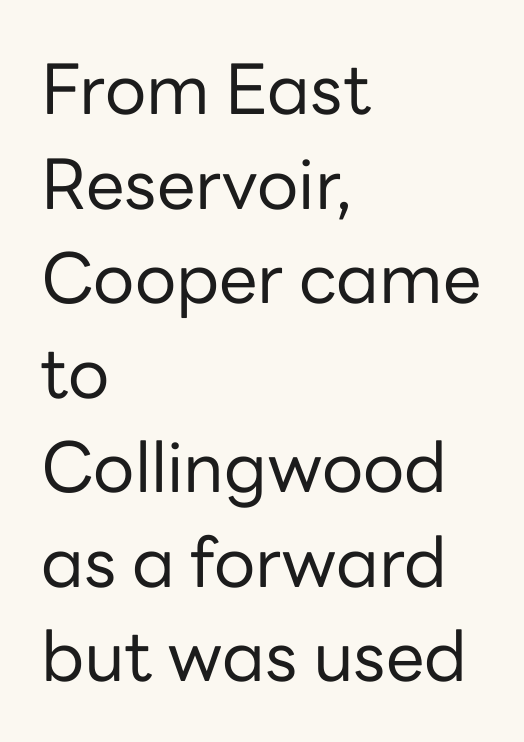
Teacher's note: observe the even left margin — that is flush-left alignment. Think standard paragraph weight, or any step lighter than that. The tracking reads as untouched default to a designer's eye. Classification — sans serif.
